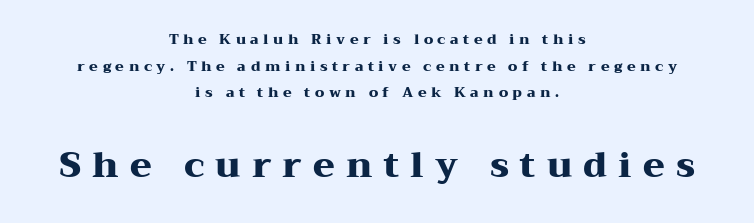
The image shows 35 px heavy, wide serif type, upright; set centered, loose line spacing (1.9x), unusually wide letter spacing (+0.32 em), not underlined; the second (bottom) block is 2.5x larger; medium stroke contrast and a medium x-height.
